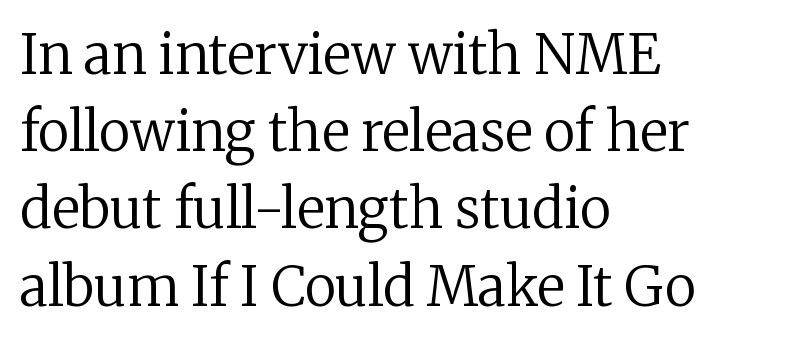
Q: Is the text bold? A: No.
Q: Is the text italic (slanted)? A: No, it is upright.
Q: Is the typeface a serif or a sans-serif typeface? A: Serif.
Q: Is the text underlined? A: No.
Q: How is the paragraph aligned? A: Left-aligned.
Q: Is the spacing between letters normal or unusually wide? A: Normal.
Q: Is the spacing between lines tight, normal or loose? A: Normal.
Q: Width (condensed, normal, or wide)? A: Normal.
Q: Stroke contrast? A: Low.
Q: x-height? A: Medium.
Q: Monospaced? A: No.
